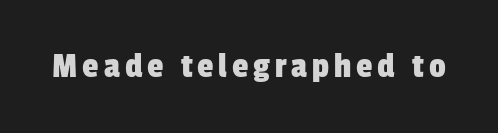
Q: Is the typeface a serif or a sans-serif typeface? A: Sans-serif.
Q: Is the text underlined? A: No.
Q: Width (condensed, normal, or wide)? A: Condensed.
Q: Stroke contrast? A: Low.
Q: x-height? A: Medium.
Q: Monospaced? A: No.
